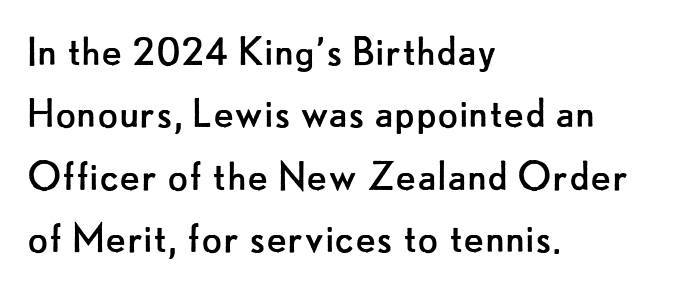
Q: Is the text bold? A: No.
Q: Is the text italic (slanted)? A: No, it is upright.
Q: Is the typeface a serif or a sans-serif typeface? A: Sans-serif.
Q: Is the text underlined? A: No.
Q: How is the paragraph aligned? A: Left-aligned.
Q: Is the spacing between letters normal or unusually wide? A: Normal.
Q: Is the spacing between lines tight, normal or loose? A: Normal.
Q: Width (condensed, normal, or wide)? A: Normal.
Q: Stroke contrast? A: Low.
Q: x-height? A: Small.
Q: Monospaced? A: No.
